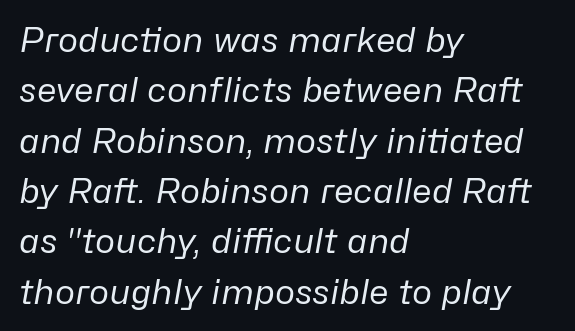
Default kerning and tracking; the words read as compact shapes. It's the slanting kind of type. Quick note: interline space is typical. The letters advance in unequal steps, a hallmark of proportional type. These glyphs show unthickened strokes, regular width or finer. The passage is arranged the way most books set body copy — flush left.
